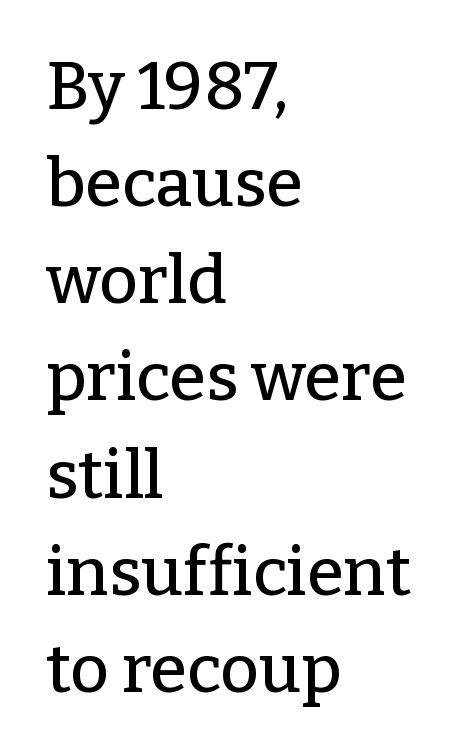
Underlining? Definitely not there. The face used here is proportionally spaced, like ordinary book or web type. A typesetter would mark this as roman, not italic. No extra tracking has been applied to these lines. Does the type have serifs? Yes, each stem ends in a small foot. The space between consecutive lines is moderate.
